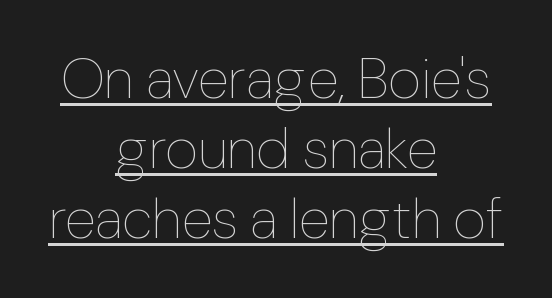
Q: Is the text bold? A: No.
Q: Is the text italic (slanted)? A: No, it is upright.
Q: Is the text underlined? A: Yes.
Q: How is the paragraph aligned? A: Centered.
Q: Is the spacing between letters normal or unusually wide? A: Normal.
Q: Width (condensed, normal, or wide)? A: Normal.
Q: Stroke contrast? A: Low.
Q: x-height? A: Medium.
Q: Monospaced? A: No.
